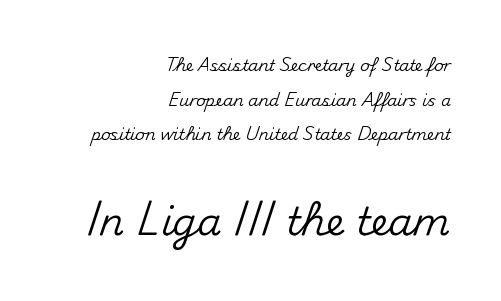
The designer gave the closing block more size than the opening block. Type style note: lacks serifs. Horizontal bands of white between lines are thick stripes. The ragged edge is on the left, which tells us the setting is flush right. The rendering keeps characters at their native spacing.
